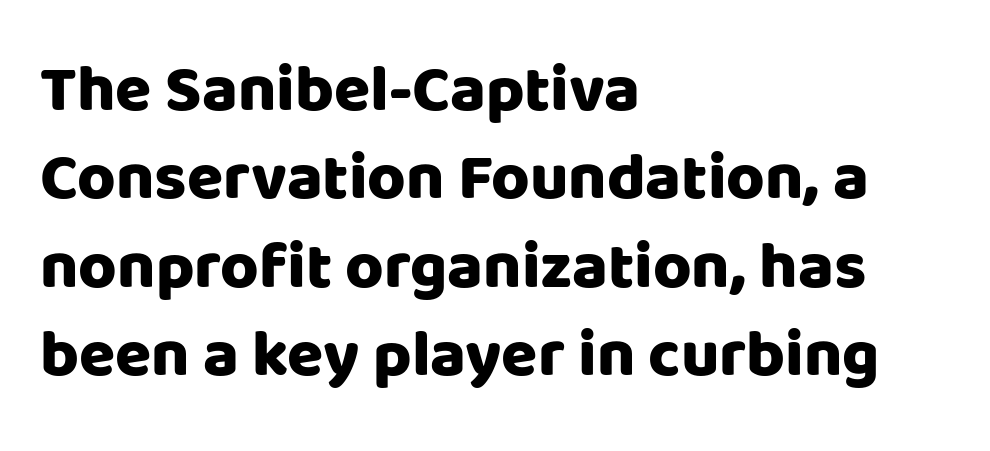
{"serif": "no", "italic": "no", "bold": "yes", "weight": "heavy", "width": "normal", "stroke_contrast": "low", "x_height": "large", "monospaced": "no", "underline": "no", "align": "left", "line_spacing": "normal", "line_spacing_ratio": 1.34, "letter_spacing": "normal", "letter_spacing_em": 0.0, "glyph_px": 66}
